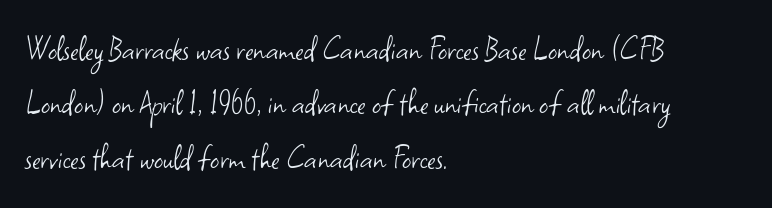
Default kerning and tracking; the words read as compact shapes. Is there much room between lines? A standard amount, neither cramped nor airy. Weight: regular or lighter. These lines stack with their left ends in a neat column.
